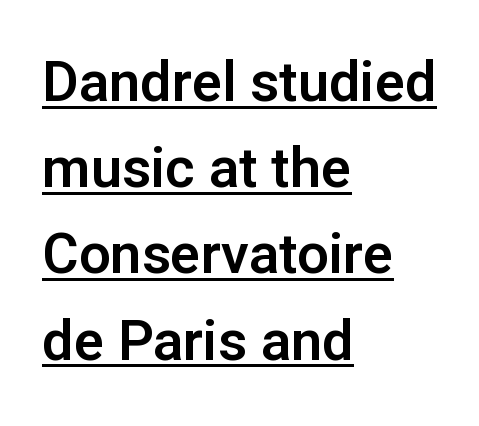
{"serif": "no", "italic": "no", "width": "normal", "stroke_contrast": "low", "x_height": "medium", "monospaced": "no", "underline": "yes", "align": "left", "line_spacing": "normal", "line_spacing_ratio": 1.54, "letter_spacing": "normal", "letter_spacing_em": 0.0, "glyph_px": 56}
